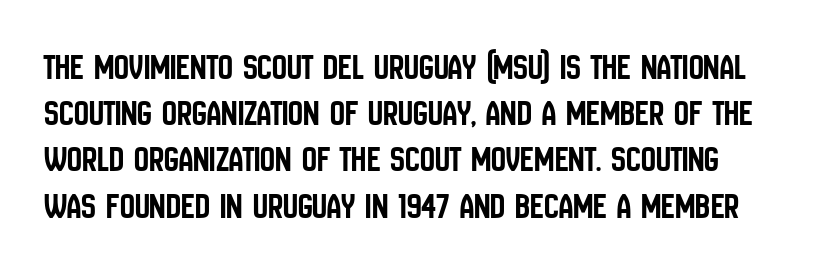
The designer left line spacing at the default. The strip under each line holds only bare page. The font family rendered here belongs to the sans-serif group. Nothing unusual about the tracking: characters are spaced as the font intends.
